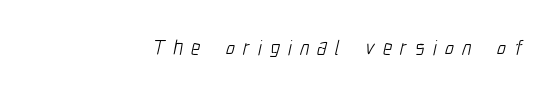
Q: Is the text bold? A: No.
Q: Is the text underlined? A: No.
Q: Is the spacing between letters normal or unusually wide? A: Unusually wide.
